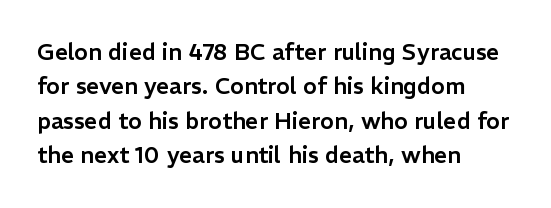
Q: Is the text italic (slanted)? A: No, it is upright.
Q: Is the text underlined? A: No.
Q: How is the paragraph aligned? A: Left-aligned.
Q: Is the spacing between letters normal or unusually wide? A: Normal.
Q: Is the spacing between lines tight, normal or loose? A: Normal.
